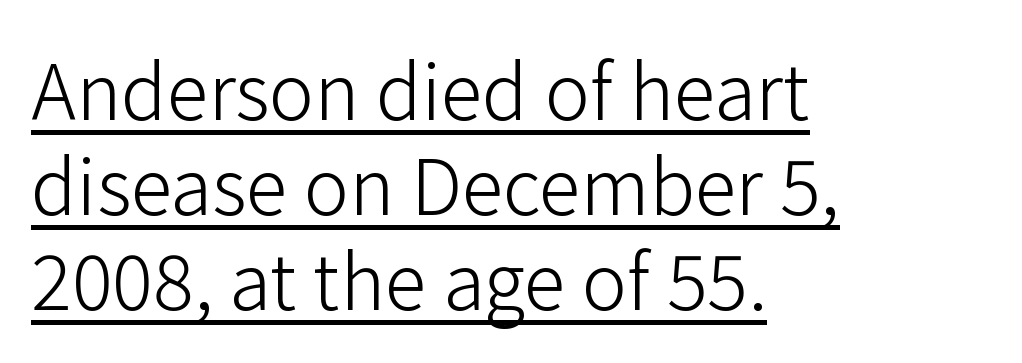
Q: Is the text bold? A: No.
Q: Is the text italic (slanted)? A: No, it is upright.
Q: Is the typeface a serif or a sans-serif typeface? A: Sans-serif.
Q: Is the text underlined? A: Yes.
Q: How is the paragraph aligned? A: Left-aligned.
Q: Is the spacing between letters normal or unusually wide? A: Normal.
Q: Is the spacing between lines tight, normal or loose? A: Normal.
Q: Width (condensed, normal, or wide)? A: Normal.
Q: Stroke contrast? A: Low.
Q: x-height? A: Medium.
Q: Monospaced? A: No.
